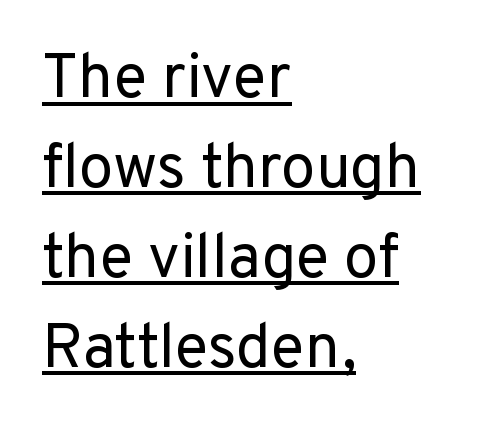
The image shows 62 px regular-weight sans-serif type, upright; set left-aligned, normal line spacing (1.45x), normal letter spacing, underlined; low stroke contrast and a medium x-height.
